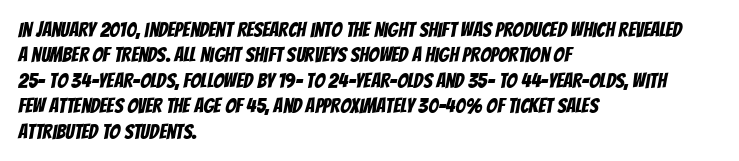
{"underline": "no", "align": "left", "line_spacing_ratio": 1.21, "letter_spacing": "normal", "letter_spacing_em": 0.0, "glyph_px": 21}
